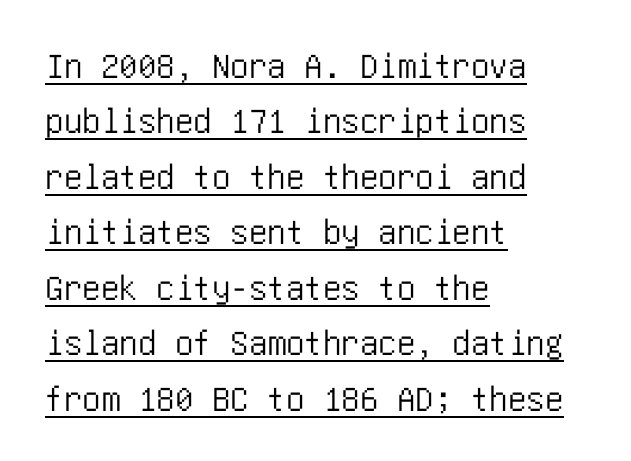
Q: Is the text italic (slanted)? A: No, it is upright.
Q: Is the typeface a serif or a sans-serif typeface? A: Sans-serif.
Q: Is the text underlined? A: Yes.
Q: How is the paragraph aligned? A: Left-aligned.
Q: Is the spacing between letters normal or unusually wide? A: Normal.
Q: Is the spacing between lines tight, normal or loose? A: Normal.
Q: Width (condensed, normal, or wide)? A: Condensed.
Q: Stroke contrast? A: Low.
Q: x-height? A: Large.
